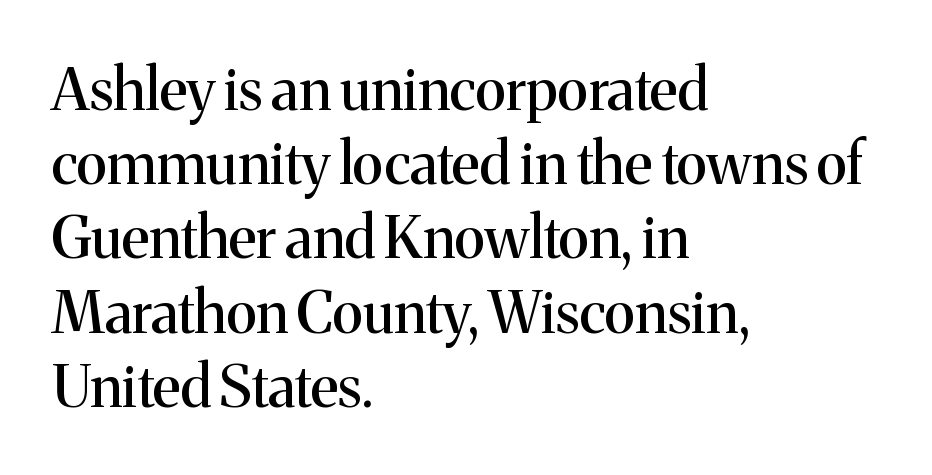
{"serif": "yes", "italic": "no", "width": "normal", "stroke_contrast": "medium", "x_height": "medium", "monospaced": "no", "underline": "no", "align": "left", "line_spacing": "normal", "line_spacing_ratio": 1.28, "letter_spacing": "normal", "letter_spacing_em": 0.0, "glyph_px": 58}
